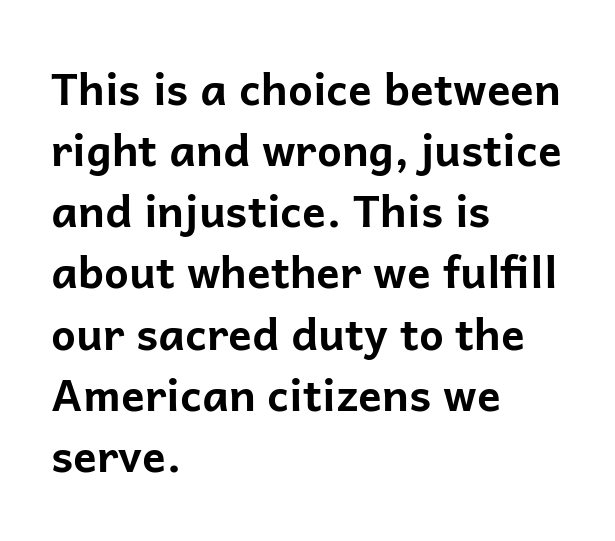
{"serif": "no", "italic": "no", "bold": "yes", "weight": "bold", "width": "normal", "stroke_contrast": "low", "x_height": "medium", "monospaced": "no", "underline": "no", "align": "left", "line_spacing": "normal", "line_spacing_ratio": 1.39, "letter_spacing": "normal", "letter_spacing_em": 0.0, "glyph_px": 44}
